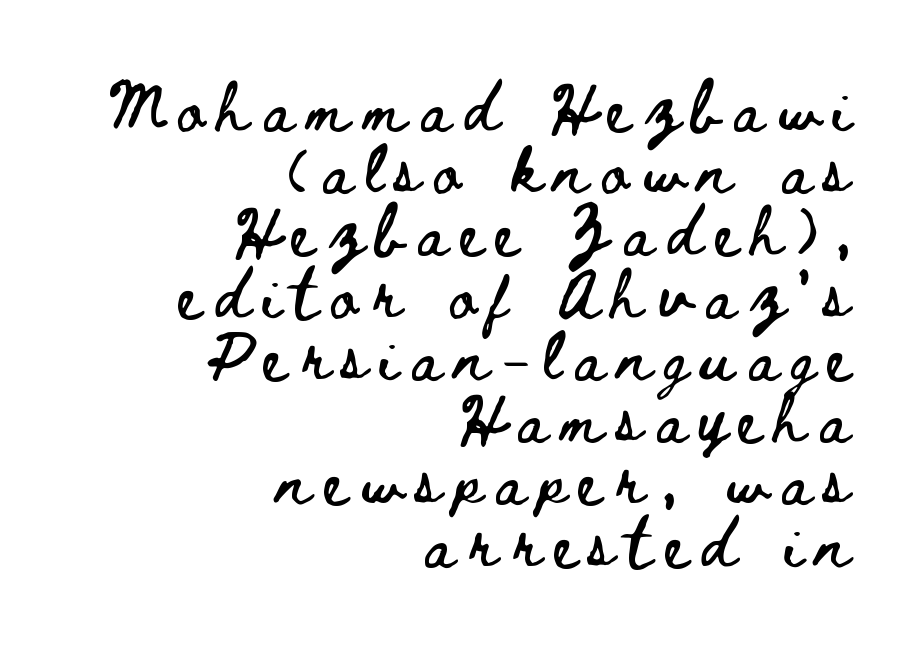
The image shows 49 px wide type; set right-aligned, normal line spacing (1.27x), unusually wide letter spacing (+0.27 em), not underlined; low stroke contrast and a small x-height.
